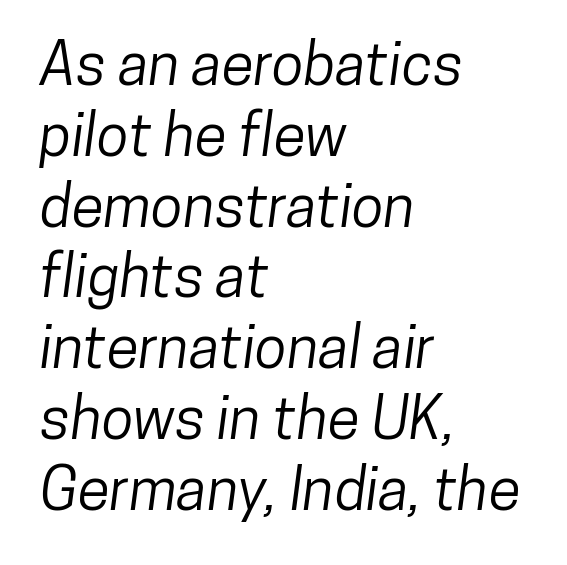
Q: Is the typeface a serif or a sans-serif typeface? A: Sans-serif.
Q: Is the text underlined? A: No.
Q: How is the paragraph aligned? A: Left-aligned.
Q: Is the spacing between letters normal or unusually wide? A: Normal.
Q: Width (condensed, normal, or wide)? A: Condensed.
Q: Stroke contrast? A: Low.
Q: x-height? A: Medium.
Q: Monospaced? A: No.
